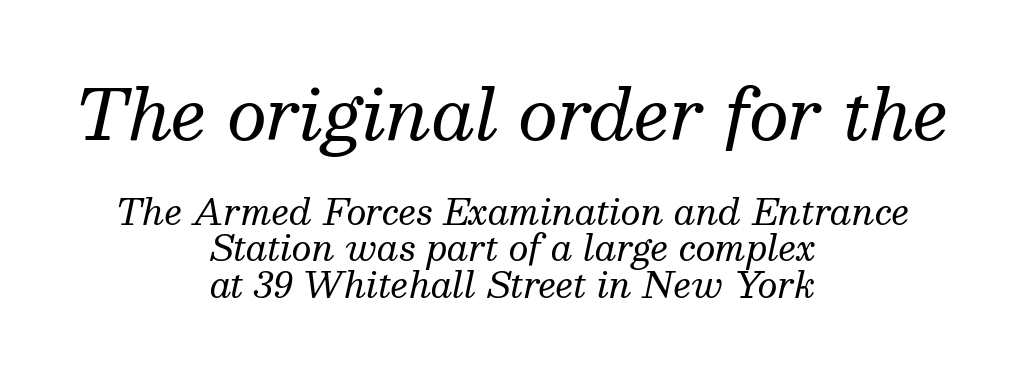
Descenders are the only things crossing below the line. This is oblique type, the kind used for emphasis or titles. A typesetter would call this proportional, since set widths differ per character. A serif font was chosen for this passage. Stems here are at most as thick as an everyday book face. Type size steps down from the first block to the second.
